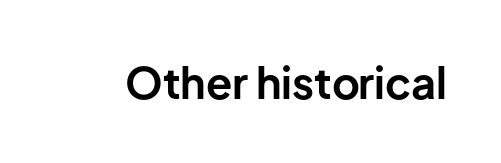
The image shows 43 px bold sans-serif type, upright; set normal letter spacing, not underlined; low stroke contrast and a medium x-height.
